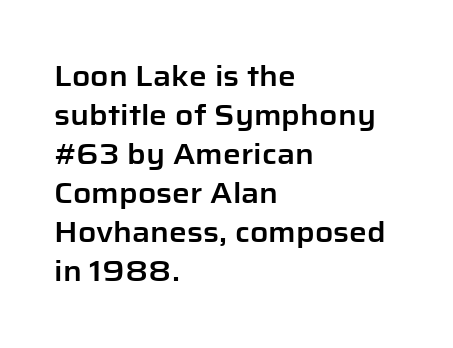
The specimen omits any rule beneath the text block's lines. The letters advance in unequal steps, a hallmark of proportional type. Between one letter and the next there's only the usual sliver of space. This is sans-serif lettering, the kind often seen on screens and signage. Horizontally, the lines are justified to the leading edge only. Posture: vertical.
